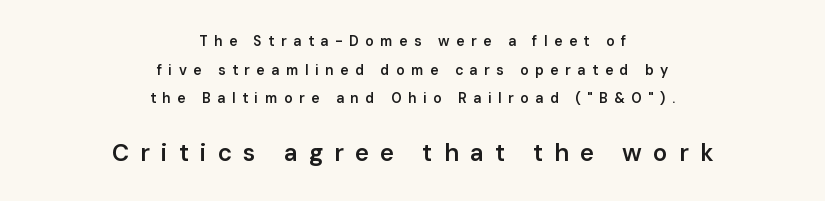
The image shows 24 px text type, upright; set centered, loose line spacing (2.04x), unusually wide letter spacing (+0.46 em), not underlined; the second (bottom) block is 1.71x larger.
